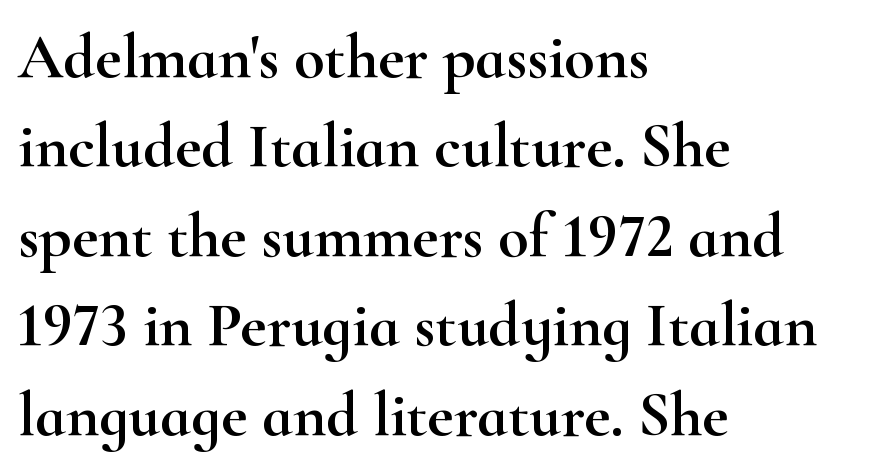
{"serif": "yes", "italic": "no", "width": "wide", "stroke_contrast": "high", "x_height": "small", "monospaced": "no", "underline": "no", "align": "left", "line_spacing": "normal", "line_spacing_ratio": 1.42, "letter_spacing": "normal", "letter_spacing_em": 0.0, "glyph_px": 63}
